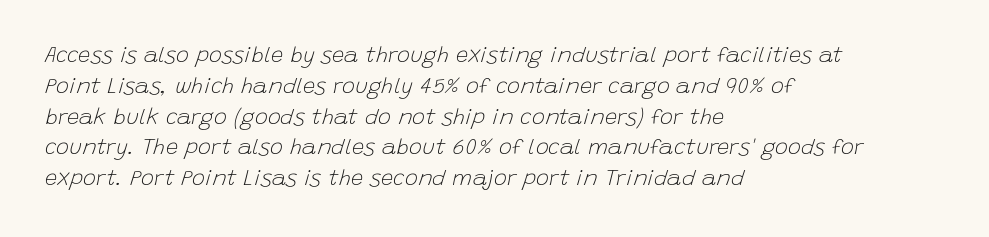
A student would call this left alignment; a typographer would say flush left, rag right. Beneath every word, the page is bare. Does the lettering tilt? It does — this is italic. This sample keeps an unexceptional amount of space between lines.
